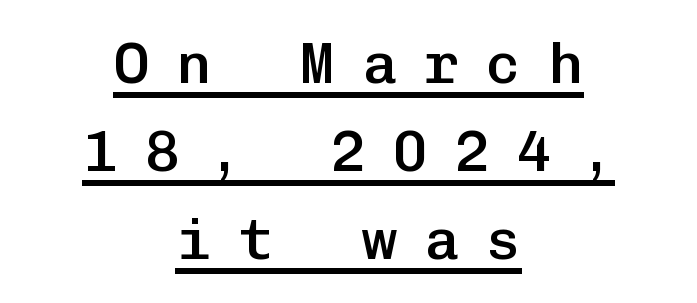
{"serif": "no", "italic": "no", "bold": "semi", "weight": "semibold", "width": "normal", "stroke_contrast": "low", "x_height": "medium", "monospaced": "yes", "underline": "yes", "align": "center", "line_spacing": "normal", "line_spacing_ratio": 1.52, "letter_spacing": "wide", "letter_spacing_em": 0.47, "glyph_px": 58}
